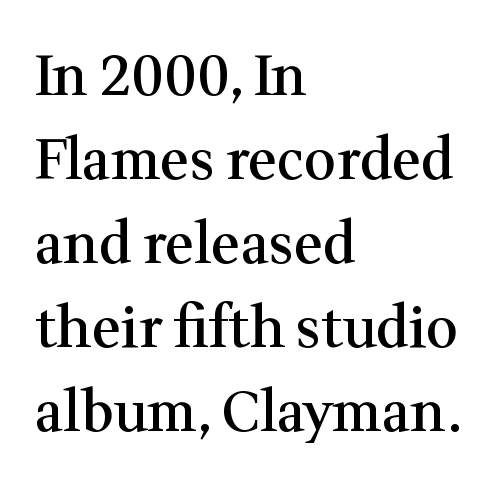
The image shows 56 px semibold serif type, upright; set left-aligned, normal line spacing (1.5x), normal letter spacing, not underlined; medium stroke contrast and a medium x-height.
